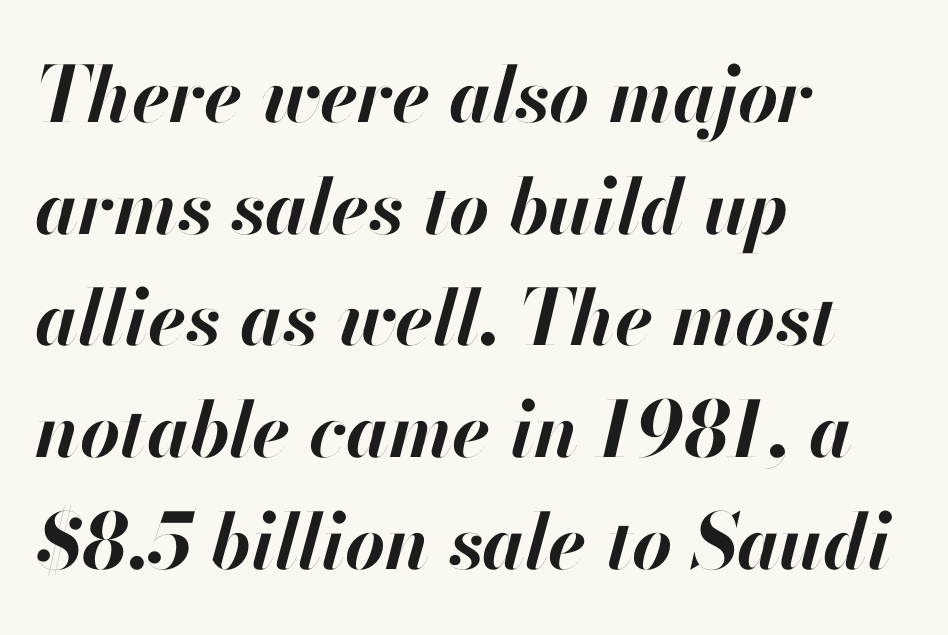
Q: Is the text bold? A: Yes.
Q: Is the text italic (slanted)? A: Yes, it leans right by about 13 degrees.
Q: Is the text underlined? A: No.
Q: How is the paragraph aligned? A: Left-aligned.
Q: Is the spacing between letters normal or unusually wide? A: Normal.
Q: Is the spacing between lines tight, normal or loose? A: Normal.
Q: Width (condensed, normal, or wide)? A: Normal.
Q: Stroke contrast? A: High.
Q: x-height? A: Small.
Q: Monospaced? A: No.
